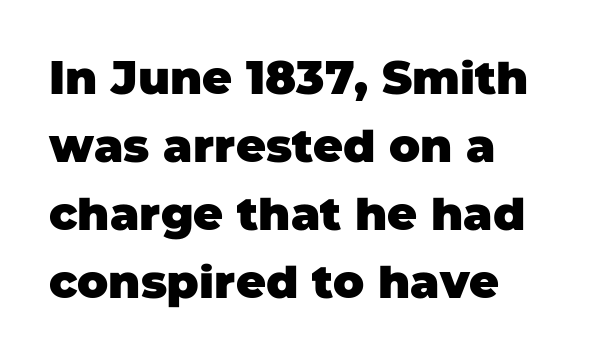
Check under the words: just untouched page. Layout note: lines flush left. The lines sit at an ordinary, default distance from one another. Is the letter spacing exaggerated? No — it looks like the ordinary default.
